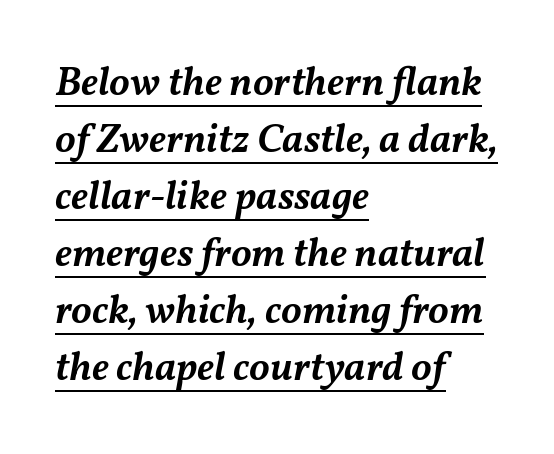
The image shows 41 px semibold type, italic (leaning right); set left-aligned, normal line spacing (1.39x), normal letter spacing, underlined; medium stroke contrast and a medium x-height.
